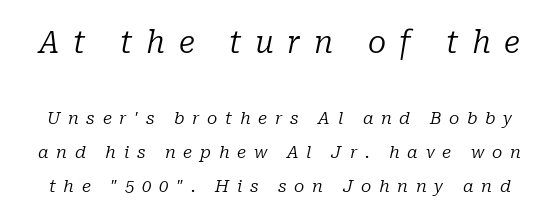
The image shows 30 px regular-weight serif type, italic (leaning right); set loose line spacing (1.98x), unusually wide letter spacing (+0.45 em), not underlined; the first (top) block is 1.76x larger; low stroke contrast and a medium x-height.
